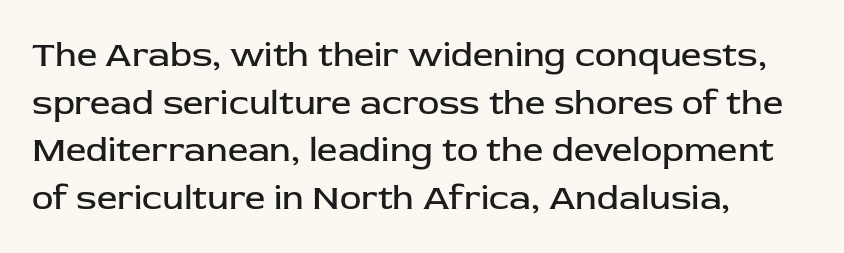
{"serif": "no", "italic": "no", "bold": "no", "weight": "regular", "width": "normal", "stroke_contrast": "low", "x_height": "medium", "monospaced": "no", "underline": "no", "align": "left", "line_spacing": "normal", "line_spacing_ratio": 1.32, "letter_spacing": "normal", "letter_spacing_em": 0.0, "glyph_px": 36}
